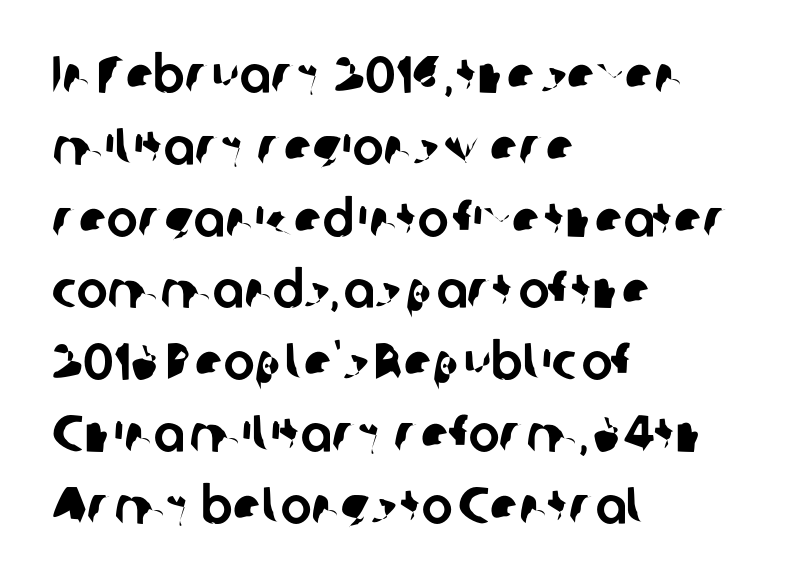
The image shows 52 px sans-serif type; set left-aligned, normal line spacing (1.38x), normal letter spacing, not underlined; low stroke contrast and a medium x-height.
